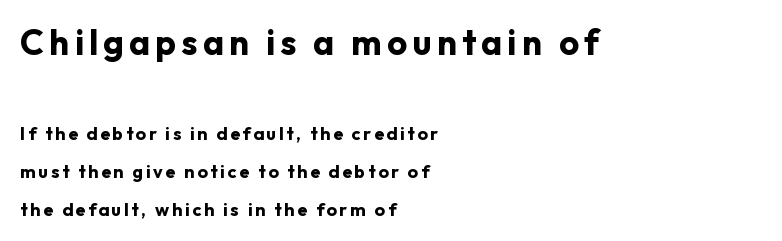
Q: Is the text bold? A: Yes.
Q: Is the text italic (slanted)? A: No, it is upright.
Q: Is the typeface a serif or a sans-serif typeface? A: Sans-serif.
Q: Is the text underlined? A: No.
Q: How is the paragraph aligned? A: Left-aligned.
Q: Is the spacing between lines tight, normal or loose? A: Loose.
Q: Which block of text is set in a larger size, the first (top) or the second (bottom)? A: The first (top) one.
Q: Width (condensed, normal, or wide)? A: Normal.
Q: Stroke contrast? A: Low.
Q: x-height? A: Medium.
Q: Monospaced? A: No.
